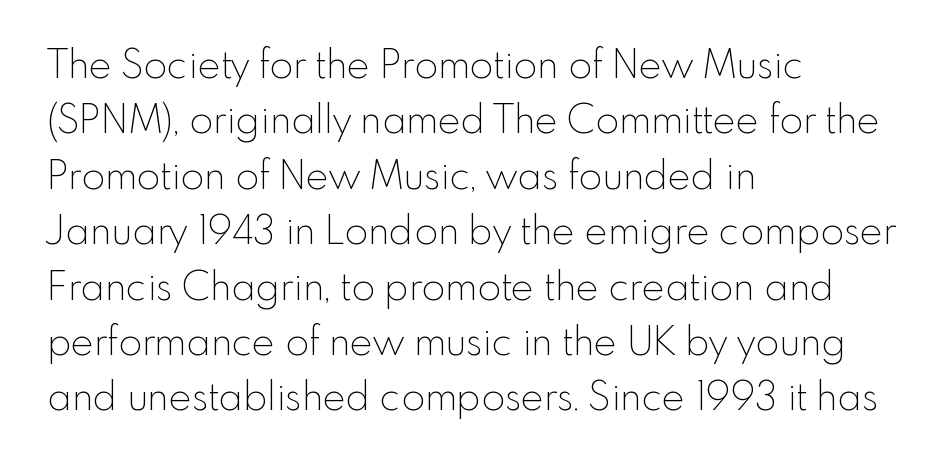
Q: Is the text bold? A: No.
Q: Is the text italic (slanted)? A: No, it is upright.
Q: Is the typeface a serif or a sans-serif typeface? A: Sans-serif.
Q: Is the text underlined? A: No.
Q: How is the paragraph aligned? A: Left-aligned.
Q: Is the spacing between letters normal or unusually wide? A: Normal.
Q: Is the spacing between lines tight, normal or loose? A: Normal.
Q: Width (condensed, normal, or wide)? A: Normal.
Q: x-height? A: Small.
Q: Monospaced? A: No.
